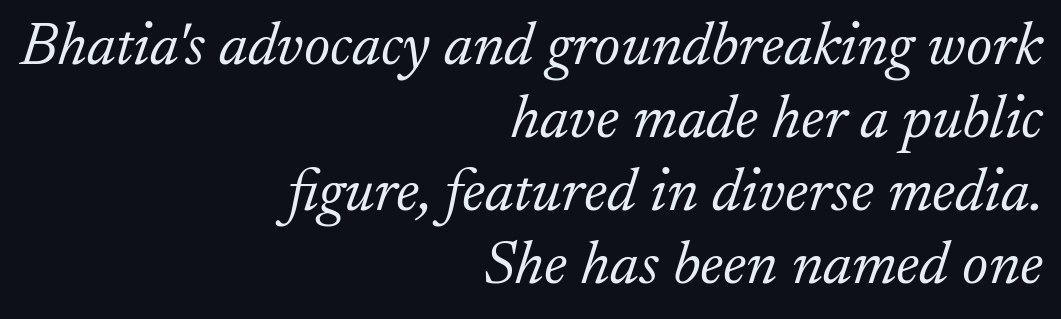
Nothing unusual about the tracking: characters are spaced as the font intends. The rendering shows small feet on the letterforms — a serif design. Ink coverage per letter is moderate at most. A typesetter would call this proportional, since set widths differ per character. Where is the straight margin? On the right. This sample uses an oblique cut, with every glyph tilted off the vertical.
